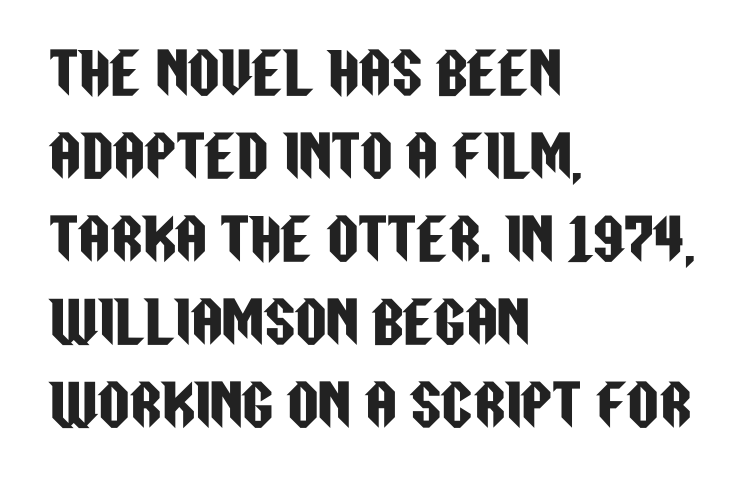
Q: Is the text italic (slanted)? A: No, it is upright.
Q: Is the typeface a serif or a sans-serif typeface? A: Sans-serif.
Q: Is the text underlined? A: No.
Q: How is the paragraph aligned? A: Left-aligned.
Q: Is the spacing between letters normal or unusually wide? A: Normal.
Q: Is the spacing between lines tight, normal or loose? A: Normal.
Q: Width (condensed, normal, or wide)? A: Condensed.
Q: Stroke contrast? A: Low.
Q: x-height? A: Large.
Q: Monospaced? A: No.
